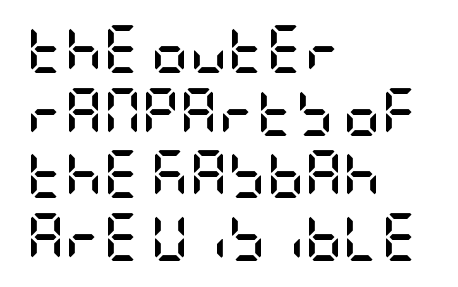
The rendering keeps characters at their native spacing. This rendering employs a face without finishing strokes, i.e., a sans-serif. Pretty heavy lettering here — definitely bold. The specimen omits any rule beneath the text block's lines.
